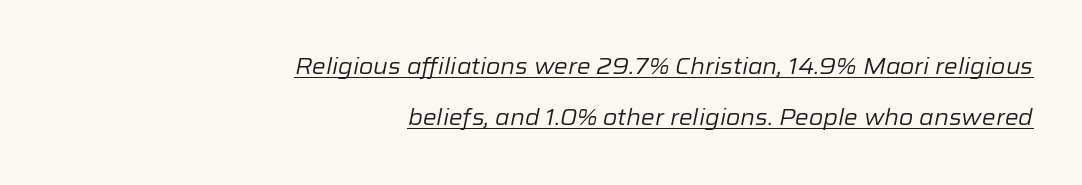
{"italic": "yes", "lean": "right", "slant_degrees": 12, "bold": "no", "underline": "yes", "align": "right", "line_spacing": "loose", "line_spacing_ratio": 2.32, "letter_spacing": "normal", "letter_spacing_em": 0.0, "glyph_px": 22}
